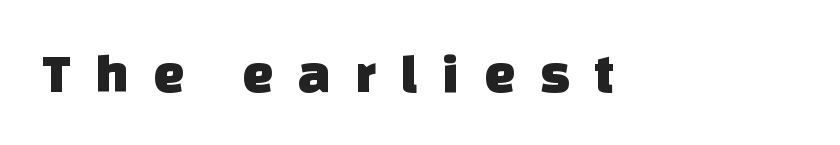
{"serif": "no", "width": "normal", "stroke_contrast": "low", "x_height": "large", "monospaced": "no", "underline": "no", "letter_spacing": "wide", "letter_spacing_em": 0.44, "glyph_px": 56}
